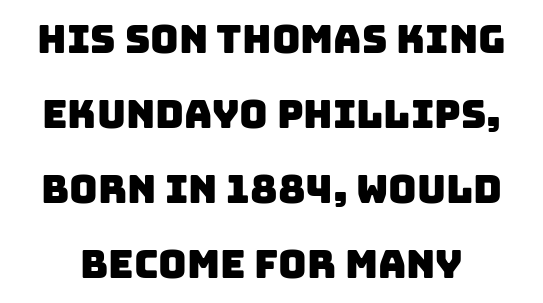
The space between consecutive lines is lavish. Each letter keeps its own natural width here, so spacing adapts to shape. Does the type have serifs? No, each stem ends abruptly. Rule under the text: the space is simply empty.
